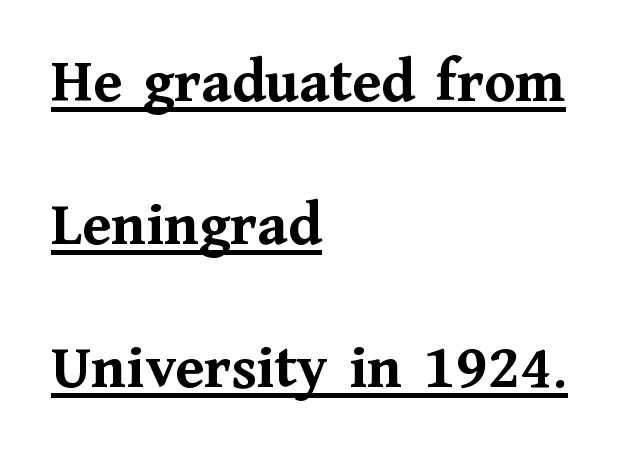
Q: Is the text bold? A: Yes.
Q: Is the text italic (slanted)? A: No, it is upright.
Q: Is the typeface a serif or a sans-serif typeface? A: Serif.
Q: Is the text underlined? A: Yes.
Q: How is the paragraph aligned? A: Left-aligned.
Q: Is the spacing between letters normal or unusually wide? A: Normal.
Q: Is the spacing between lines tight, normal or loose? A: Loose.
Q: Width (condensed, normal, or wide)? A: Normal.
Q: Stroke contrast? A: Medium.
Q: x-height? A: Medium.
Q: Monospaced? A: No.
